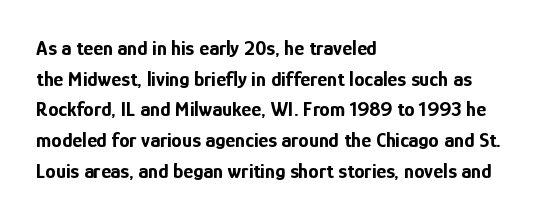
Q: Is the text bold? A: Yes.
Q: Is the text italic (slanted)? A: No, it is upright.
Q: Is the text underlined? A: No.
Q: How is the paragraph aligned? A: Left-aligned.
Q: Is the spacing between letters normal or unusually wide? A: Normal.
Q: Is the spacing between lines tight, normal or loose? A: Normal.
